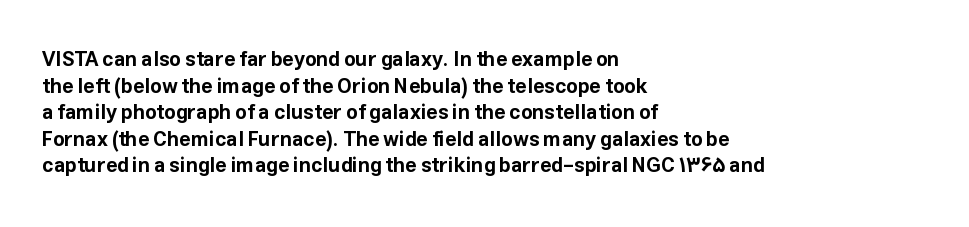
The image shows 20 px bold type, upright; set left-aligned, normal line spacing (1.33x), normal letter spacing, not underlined.
